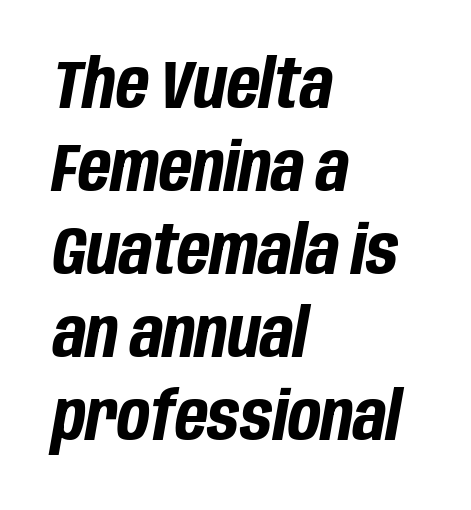
The image shows 68 px bold, condensed type, italic (leaning right); set left-aligned, line spacing 1.22x, normal letter spacing, not underlined; low stroke contrast and a large x-height.
